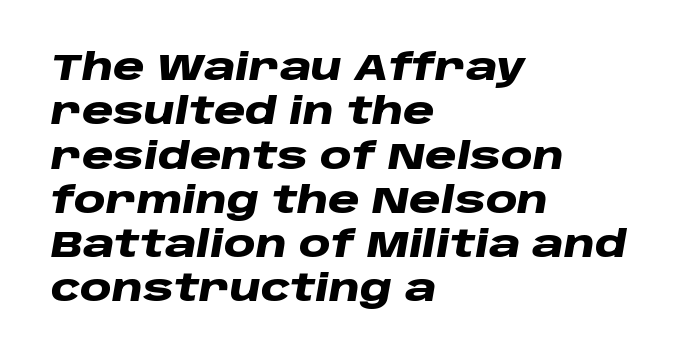
The image shows 36 px heavy, wide type, italic (leaning right); set left-aligned, line spacing 1.23x, normal letter spacing, not underlined; low stroke contrast and a large x-height.
